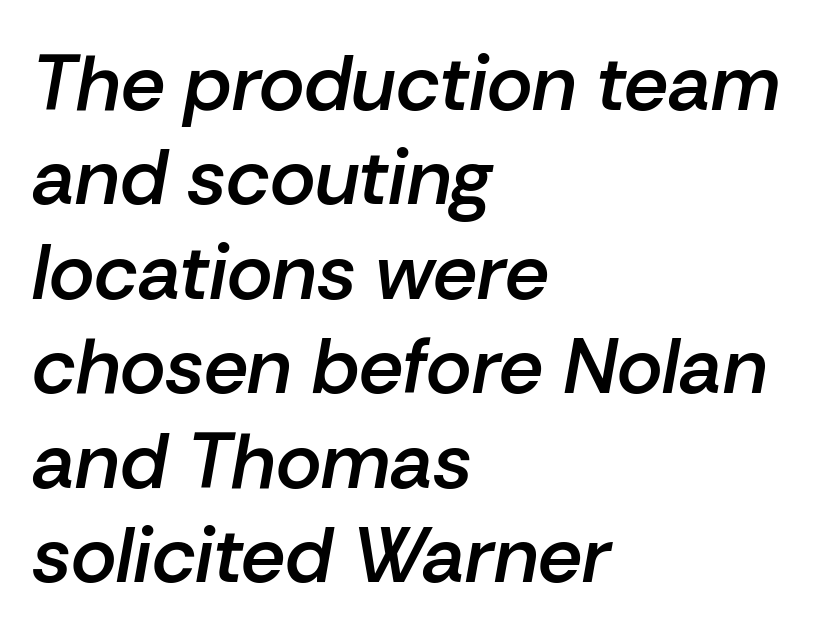
The image shows 78 px semibold type, italic (leaning right); set left-aligned, line spacing 1.21x, normal letter spacing, not underlined; low stroke contrast and a medium x-height.
